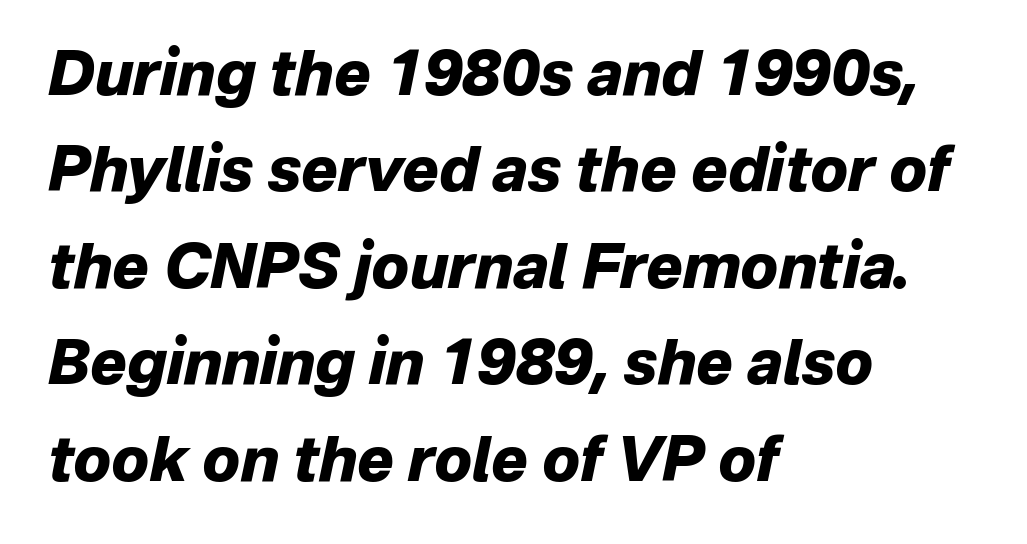
{"italic": "yes", "lean": "right", "slant_degrees": 12, "bold": "yes", "weight": "heavy", "width": "normal", "stroke_contrast": "low", "x_height": "medium", "monospaced": "no", "underline": "no", "align": "left", "line_spacing": "normal", "line_spacing_ratio": 1.58, "letter_spacing": "normal", "letter_spacing_em": 0.0, "glyph_px": 61}
